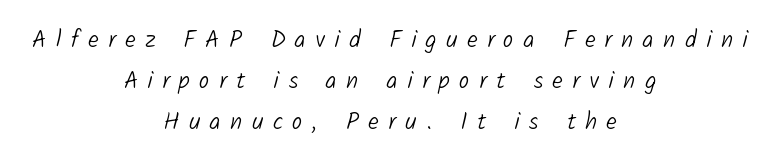
Words appear elongated and porous because spacing is wide. The foot of each line stays bare and open. Caption: face not bold, strokes unweighted. Is the block centered? Yes — each line is placed symmetrically about the middle.
